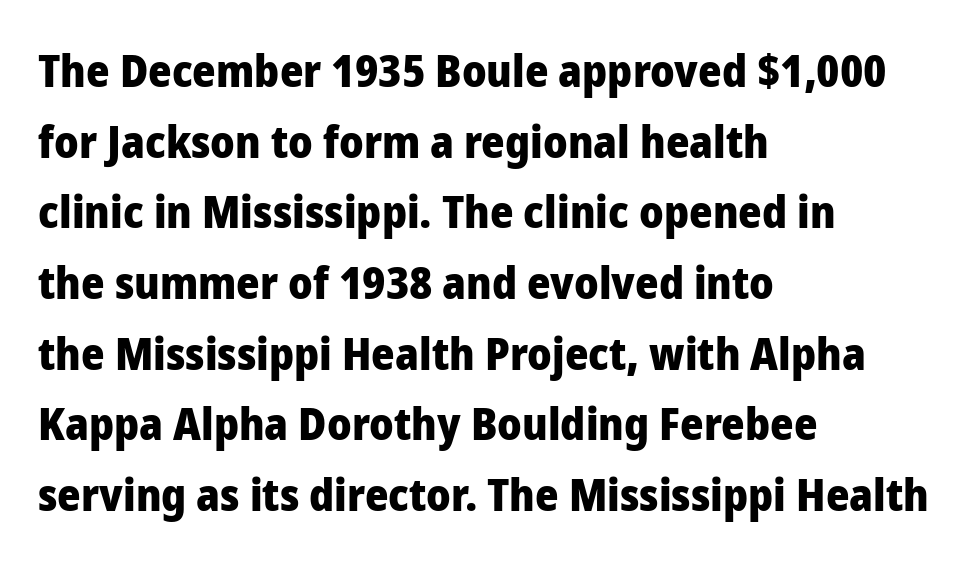
Q: Is the text bold? A: Yes.
Q: Is the text italic (slanted)? A: No, it is upright.
Q: Is the typeface a serif or a sans-serif typeface? A: Sans-serif.
Q: Is the text underlined? A: No.
Q: How is the paragraph aligned? A: Left-aligned.
Q: Is the spacing between letters normal or unusually wide? A: Normal.
Q: Is the spacing between lines tight, normal or loose? A: Normal.
Q: Width (condensed, normal, or wide)? A: Normal.
Q: Stroke contrast? A: Low.
Q: x-height? A: Medium.
Q: Monospaced? A: No.
